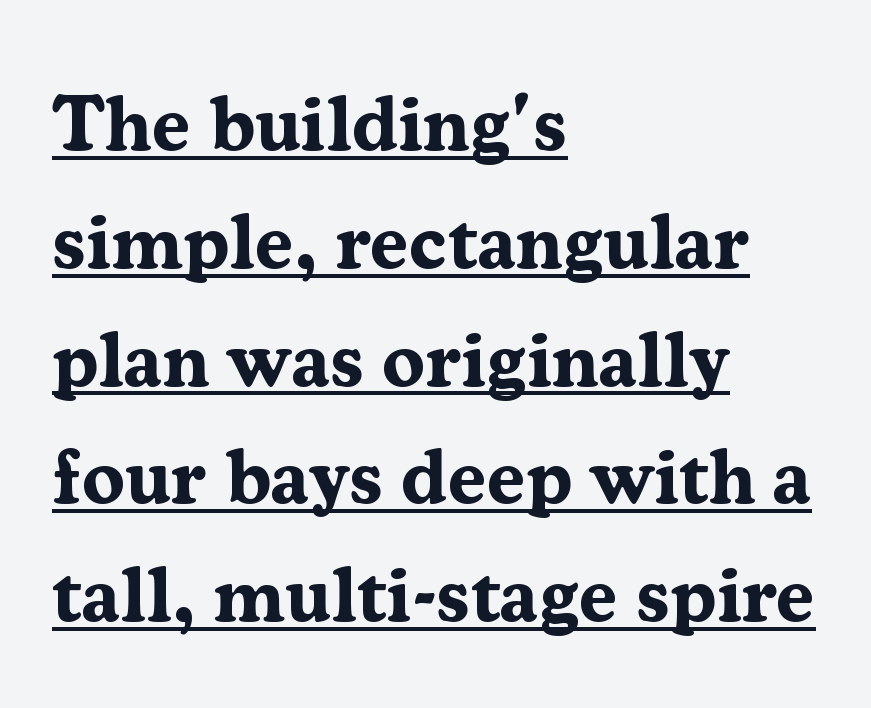
The image shows 78 px bold serif type, upright; set left-aligned, normal line spacing (1.51x), normal letter spacing, underlined; medium stroke contrast and a medium x-height.
